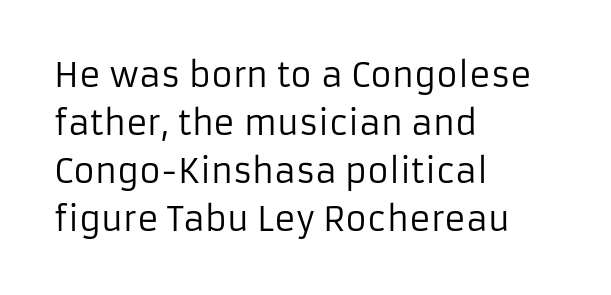
Casual observation: everything's shoved over to the left. Classification — sans serif. The typography opts for an upright posture over an oblique one. Here the designer chose a conventional face with non-uniform glyph widths. The rendering uses a moderate line-height, typical for paragraphs.
